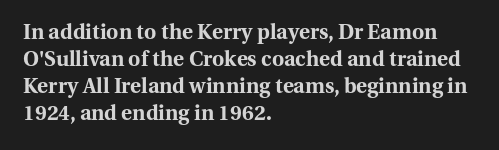
{"italic": "no", "bold": "yes", "underline": "no", "align": "left", "line_spacing": "normal", "line_spacing_ratio": 1.29, "letter_spacing": "normal", "letter_spacing_em": 0.0, "glyph_px": 21}
